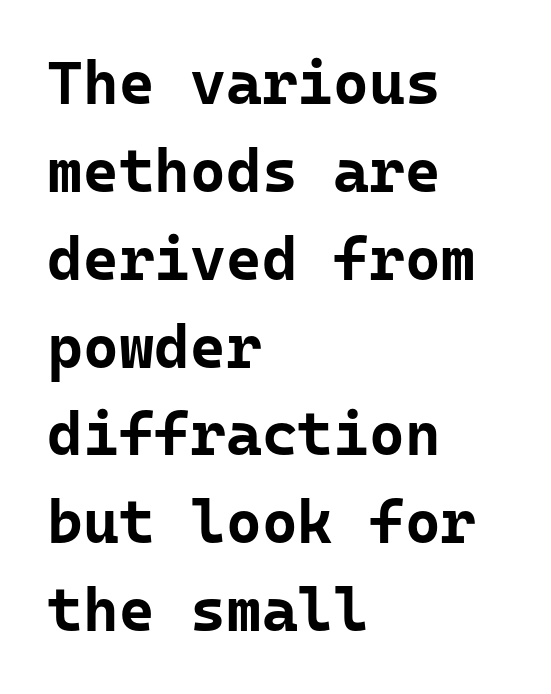
The image shows 61 px bold sans-serif type, upright, monospaced; set left-aligned, normal line spacing (1.44x), normal letter spacing, not underlined; low stroke contrast and a medium x-height.
